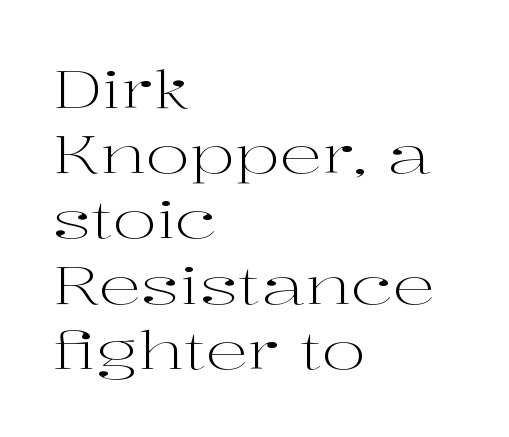
Think of a printed novel: that variable character pitch is what you see here. This rendering employs a face with finishing strokes, i.e., a serif. The typesetting does not lean heavy: it is not bold. The lines are quadded left.
